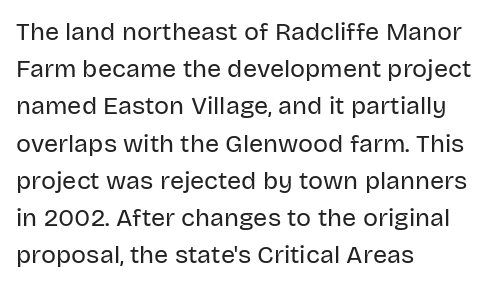
{"italic": "no", "bold": "no", "underline": "no", "align": "left", "line_spacing": "normal", "line_spacing_ratio": 1.49, "letter_spacing": "normal", "letter_spacing_em": 0.0, "glyph_px": 25}
